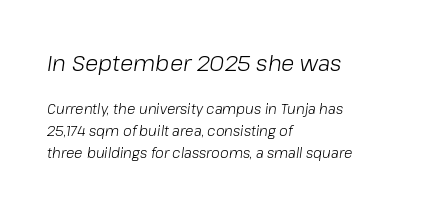
The image shows 22 px text type, italic (leaning right); set left-aligned, normal line spacing (1.56x), normal letter spacing, not underlined; the first (top) block is 1.57x larger.
